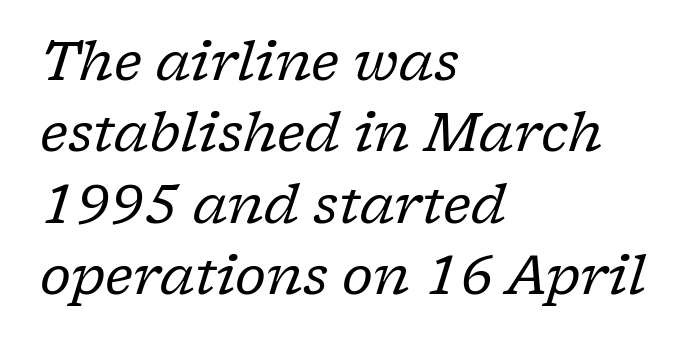
{"serif": "yes", "italic": "yes", "lean": "right", "slant_degrees": 17, "bold": "no", "weight": "regular", "width": "normal", "stroke_contrast": "low", "x_height": "medium", "monospaced": "no", "underline": "no", "align": "left", "line_spacing": "normal", "line_spacing_ratio": 1.32, "letter_spacing": "normal", "letter_spacing_em": 0.0, "glyph_px": 54}
